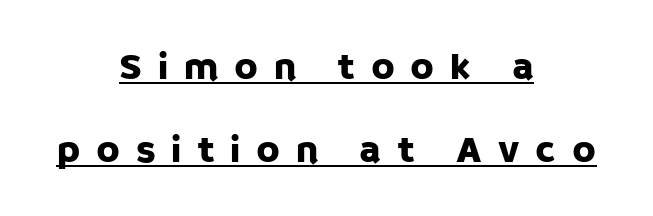
The image shows 39 px sans-serif type, upright; set centered, loose line spacing (2.12x), unusually wide letter spacing (+0.4 em), underlined; low stroke contrast and a large x-height.
